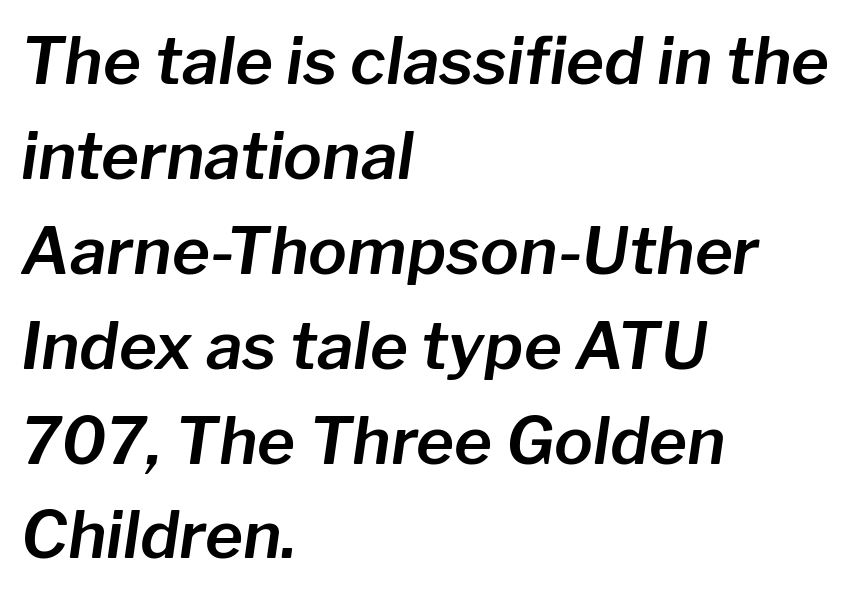
{"italic": "yes", "lean": "right", "slant_degrees": 8, "width": "normal", "stroke_contrast": "low", "x_height": "medium", "monospaced": "no", "underline": "no", "align": "left", "line_spacing": "normal", "line_spacing_ratio": 1.46, "letter_spacing": "normal", "letter_spacing_em": 0.0, "glyph_px": 65}
